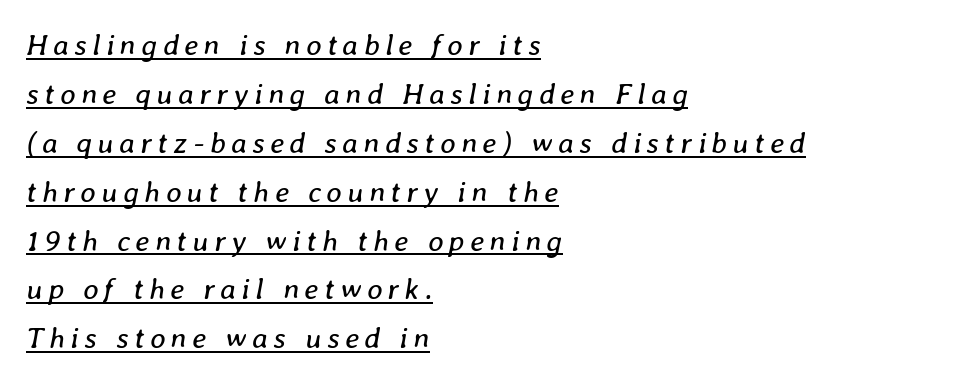
Layout note: lines flush left. Somebody hit Ctrl+U on this one — the words are underlined. Each letter keeps its own natural width here, so spacing adapts to shape. Leading matches the norm, producing a regular column. Does the lettering tilt? It does — this is italic.
